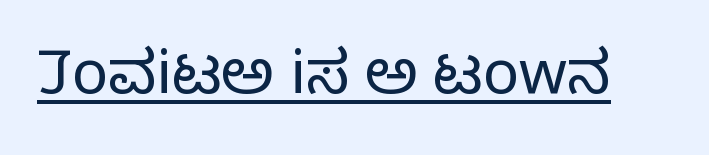
Q: Is the text bold? A: No.
Q: Is the text italic (slanted)? A: No, it is upright.
Q: Is the typeface a serif or a sans-serif typeface? A: Sans-serif.
Q: Is the text underlined? A: Yes.
Q: Is the spacing between letters normal or unusually wide? A: Normal.
Q: Width (condensed, normal, or wide)? A: Normal.
Q: Stroke contrast? A: Low.
Q: x-height? A: Medium.
Q: Monospaced? A: No.
